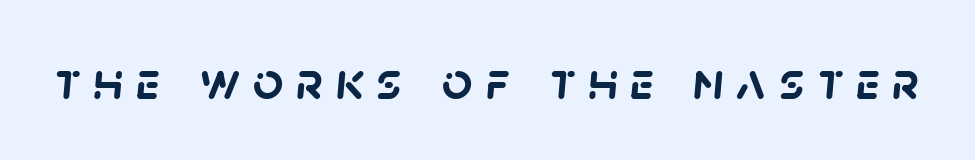
You could not count columns in this text — the font is proportionally spaced. How heavy is the stroke? Heavy — this is a bold. Honestly, the letter spacing is so wide it's the main thing you notice. This rendering features lettering with no underline. Unlike a traditional serif, this face leaves its strokes unadorned.
